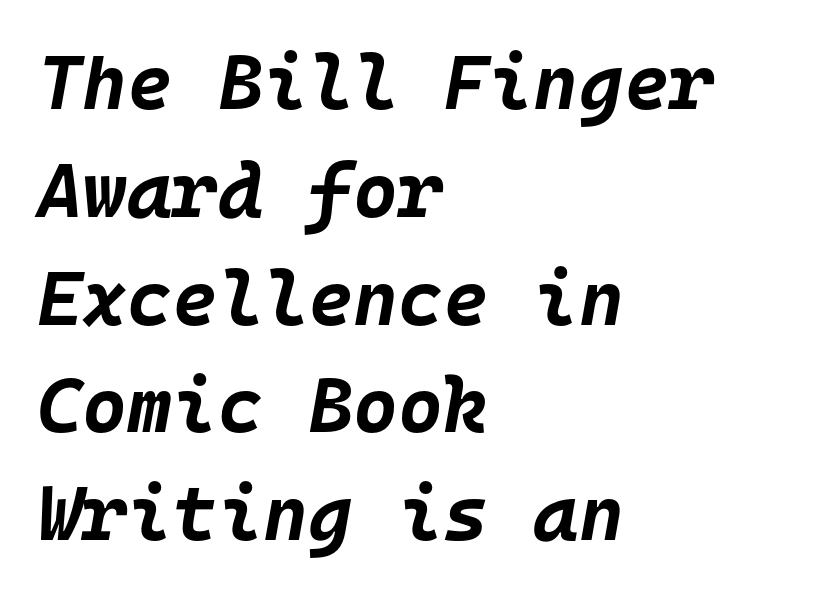
Q: Is the text bold? A: Yes.
Q: Is the text italic (slanted)? A: Yes, it leans right by about 10 degrees.
Q: Is the text underlined? A: No.
Q: How is the paragraph aligned? A: Left-aligned.
Q: Is the spacing between letters normal or unusually wide? A: Normal.
Q: Is the spacing between lines tight, normal or loose? A: Normal.
Q: Width (condensed, normal, or wide)? A: Normal.
Q: Stroke contrast? A: Low.
Q: x-height? A: Large.
Q: Monospaced? A: Yes.
